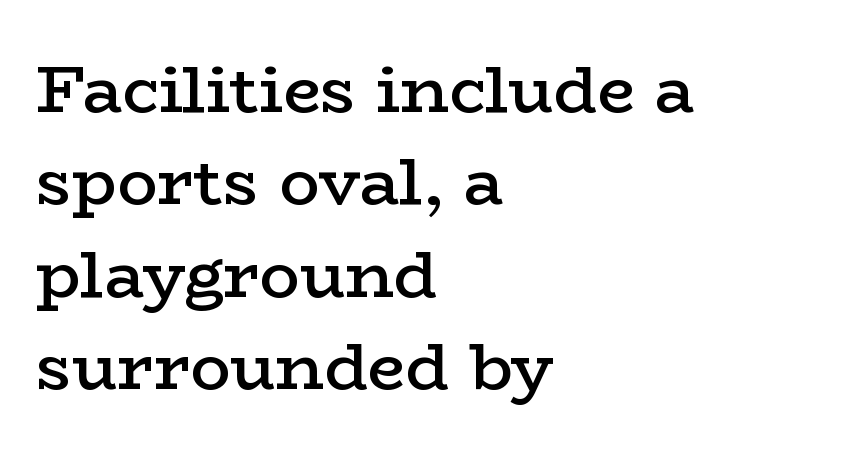
The type is set solid horizontally, with unmodified tracking. In CSS terms this would be text-align: left. Emphasis by weight is partial: semibold. Serif or sans? Serif — the stroke terminals have little feet. No italicization has been applied; the sample stays upright.
